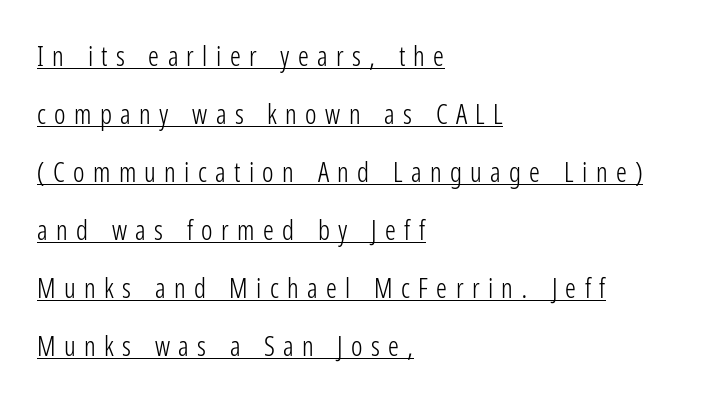
The image shows 27 px text type, upright; set left-aligned, loose line spacing (2.15x), unusually wide letter spacing (+0.31 em), underlined.
